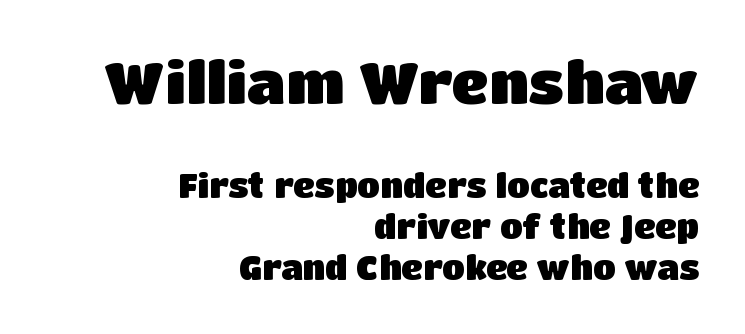
{"serif": "no", "italic": "no", "bold": "yes", "weight": "heavy", "width": "normal", "stroke_contrast": "low", "x_height": "large", "monospaced": "no", "underline": "no", "align": "right", "line_spacing_ratio": 1.24, "letter_spacing": "normal", "letter_spacing_em": 0.0, "larger_block": "first", "size_ratio": 1.76, "glyph_px": 58}
